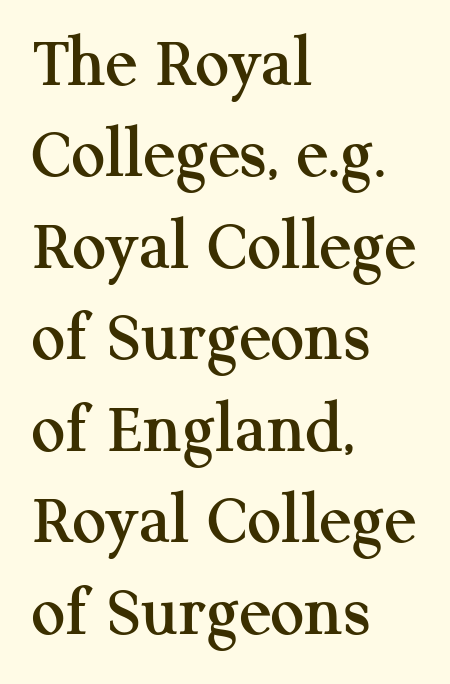
Q: Is the text italic (slanted)? A: No, it is upright.
Q: Is the typeface a serif or a sans-serif typeface? A: Serif.
Q: Is the text underlined? A: No.
Q: How is the paragraph aligned? A: Left-aligned.
Q: Is the spacing between letters normal or unusually wide? A: Normal.
Q: Width (condensed, normal, or wide)? A: Normal.
Q: Stroke contrast? A: Medium.
Q: x-height? A: Medium.
Q: Monospaced? A: No.
